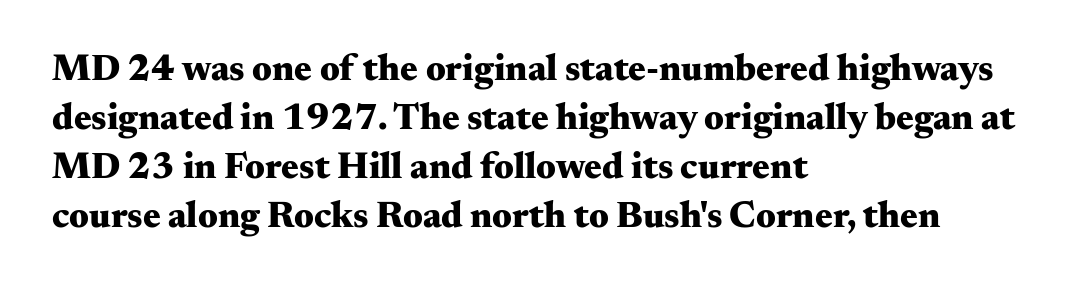
Q: Is the text bold? A: Yes.
Q: Is the text italic (slanted)? A: No, it is upright.
Q: Is the typeface a serif or a sans-serif typeface? A: Serif.
Q: Is the text underlined? A: No.
Q: How is the paragraph aligned? A: Left-aligned.
Q: Is the spacing between letters normal or unusually wide? A: Normal.
Q: Is the spacing between lines tight, normal or loose? A: Normal.
Q: Width (condensed, normal, or wide)? A: Wide.
Q: Stroke contrast? A: Medium.
Q: x-height? A: Small.
Q: Monospaced? A: No.
